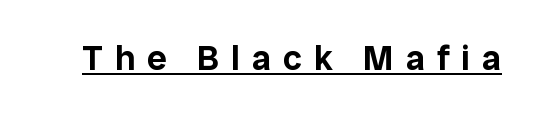
Q: Is the text italic (slanted)? A: No, it is upright.
Q: Is the typeface a serif or a sans-serif typeface? A: Sans-serif.
Q: Is the text underlined? A: Yes.
Q: Is the spacing between letters normal or unusually wide? A: Unusually wide.
Q: Width (condensed, normal, or wide)? A: Normal.
Q: Stroke contrast? A: Low.
Q: x-height? A: Medium.
Q: Monospaced? A: No.
